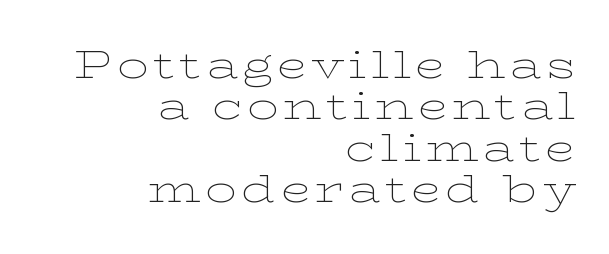
The lines are quadded right. Quick note: not italic, upright. Decoration check: the copy has no underline. Is this a sans? No — the strokes have serifs. Here the designer chose a conventional face with non-uniform glyph widths.
